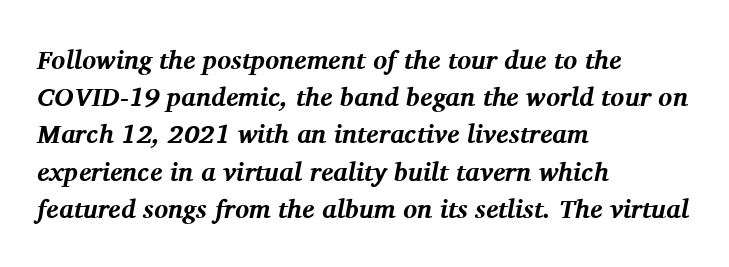
The image shows 26 px bold type, italic (leaning right); set left-aligned, normal line spacing (1.43x), normal letter spacing, not underlined.
